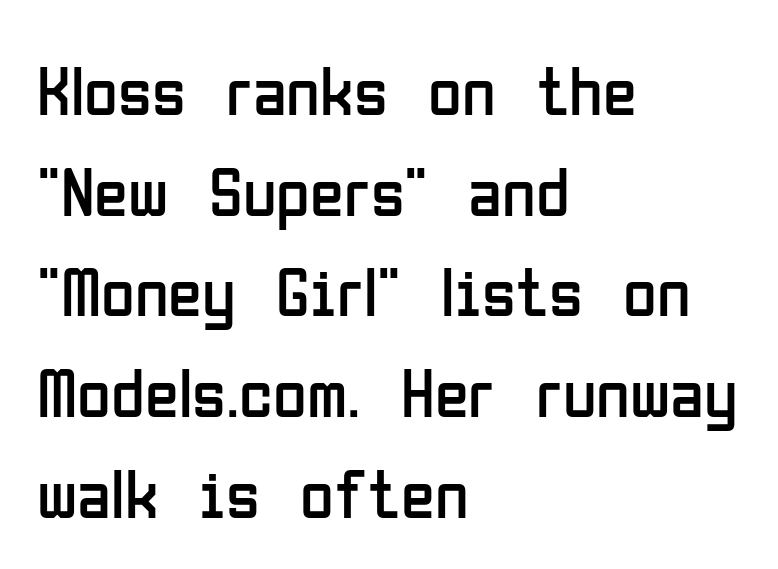
{"serif": "no", "italic": "no", "bold": "no", "weight": "regular", "width": "condensed", "stroke_contrast": "low", "x_height": "medium", "monospaced": "no", "underline": "no", "align": "left", "line_spacing": "normal", "line_spacing_ratio": 1.46, "letter_spacing": "normal", "letter_spacing_em": 0.0, "glyph_px": 69}
